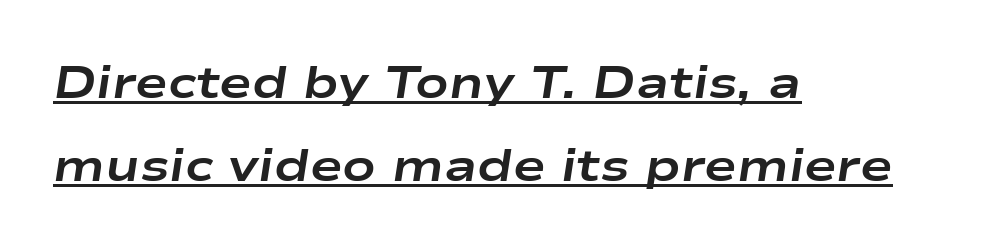
{"italic": "yes", "lean": "right", "slant_degrees": 9, "bold": "yes", "weight": "bold", "width": "wide", "stroke_contrast": "low", "x_height": "medium", "monospaced": "no", "underline": "yes", "align": "left", "line_spacing_ratio": 1.89, "letter_spacing": "normal", "letter_spacing_em": 0.0, "glyph_px": 44}
